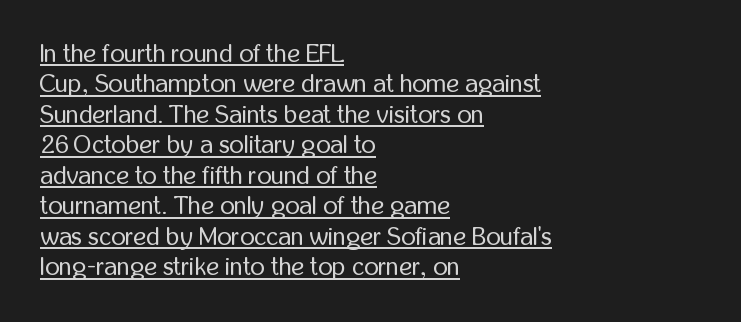
One-word summary of the alignment: left. The weight would be labelled regular, book, light, or lighter still. Decoration check: the copy is underlined. You could call the tracking neutral — neither tight nor loose. These lines were composed using upright roman letters.
